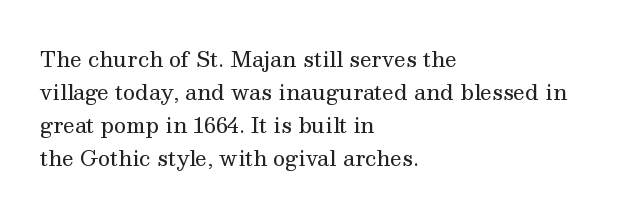
{"italic": "no", "bold": "no", "underline": "no", "align": "left", "line_spacing": "normal", "line_spacing_ratio": 1.57, "letter_spacing": "normal", "letter_spacing_em": 0.0, "glyph_px": 21}
